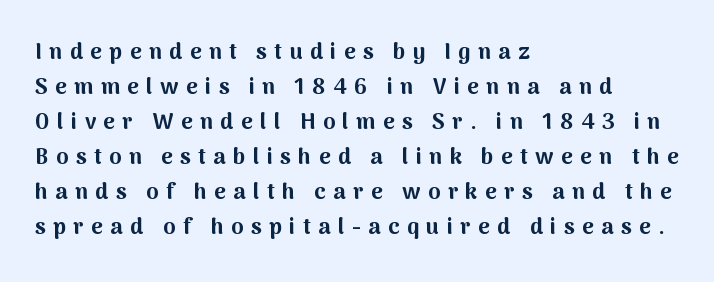
Q: Is the text bold? A: Yes.
Q: Is the text italic (slanted)? A: No, it is upright.
Q: Is the text underlined? A: No.
Q: How is the paragraph aligned? A: Left-aligned.
Q: Is the spacing between letters normal or unusually wide? A: Unusually wide.
Q: Is the spacing between lines tight, normal or loose? A: Normal.
